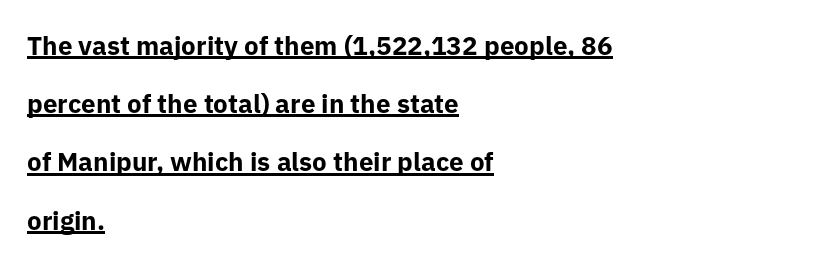
{"italic": "no", "bold": "yes", "underline": "yes", "align": "left", "line_spacing": "loose", "line_spacing_ratio": 2.24, "letter_spacing": "normal", "letter_spacing_em": 0.0, "glyph_px": 26}
